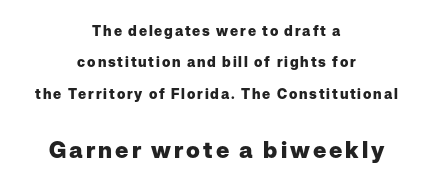
The image shows 23 px bold type, upright; set centered, loose line spacing (2.25x), not underlined; the second (bottom) block is 1.64x larger.
